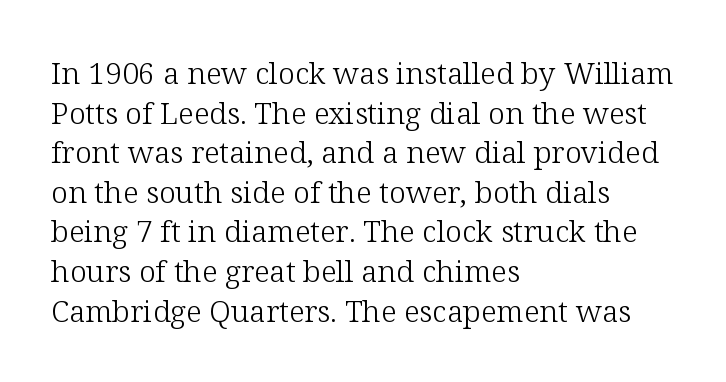
{"serif": "yes", "italic": "no", "bold": "no", "weight": "light", "width": "normal", "stroke_contrast": "low", "x_height": "medium", "monospaced": "no", "underline": "no", "align": "left", "line_spacing": "normal", "line_spacing_ratio": 1.32, "letter_spacing": "normal", "letter_spacing_em": 0.0, "glyph_px": 30}
